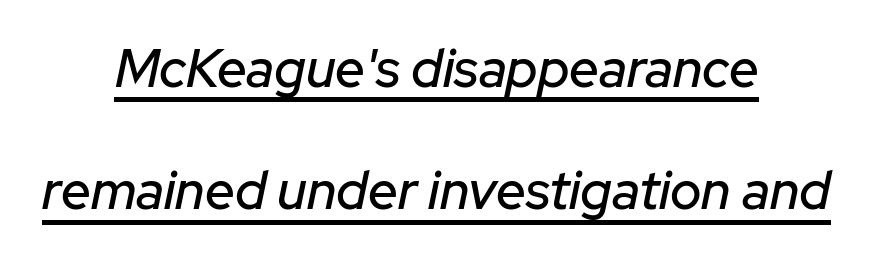
Here the designer chose a conventional face with non-uniform glyph widths. Does extra space separate the letters? No, they use regular spacing. Summary of vertical rhythm: relaxed, with wide interline spacing. The axis of the letterforms is tilted away from vertical.
